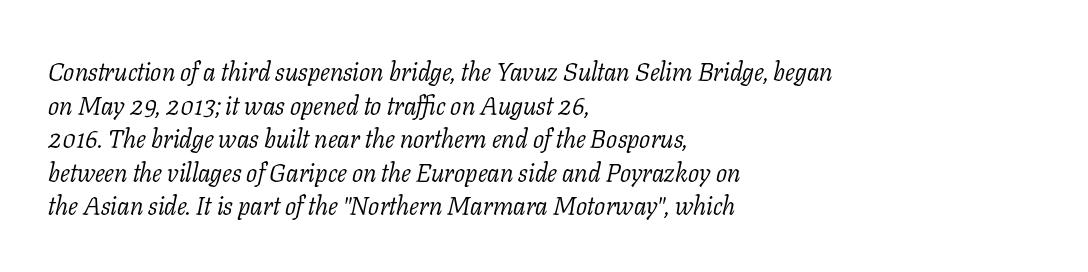
A typesetter would call this zero additional tracking. The typography opts for an oblique posture over an upright one. Line starts are locked; line ends wander. Lines of text with bare space underneath.
